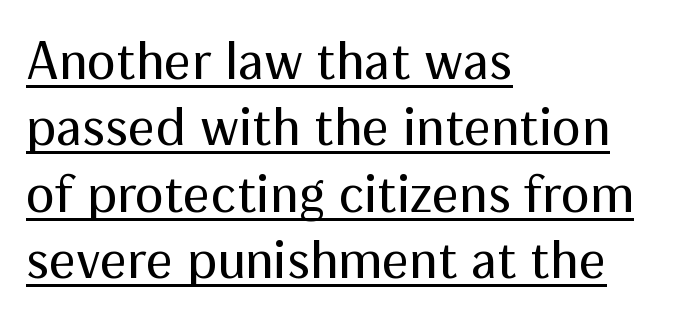
Q: Is the text bold? A: No.
Q: Is the text italic (slanted)? A: No, it is upright.
Q: Is the typeface a serif or a sans-serif typeface? A: Sans-serif.
Q: Is the text underlined? A: Yes.
Q: How is the paragraph aligned? A: Left-aligned.
Q: Is the spacing between letters normal or unusually wide? A: Normal.
Q: Width (condensed, normal, or wide)? A: Normal.
Q: Stroke contrast? A: Medium.
Q: x-height? A: Medium.
Q: Monospaced? A: No.
